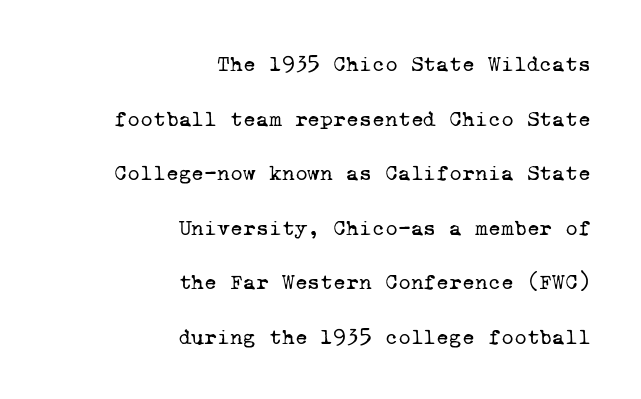
Quick note: interline space is abundant. Short note: letters normally spaced. No word sits above an underline. Compared with a flush-left layout, this one pins lines to the opposite, right side. Is the type heavy? It reads as light-to-regular instead.
